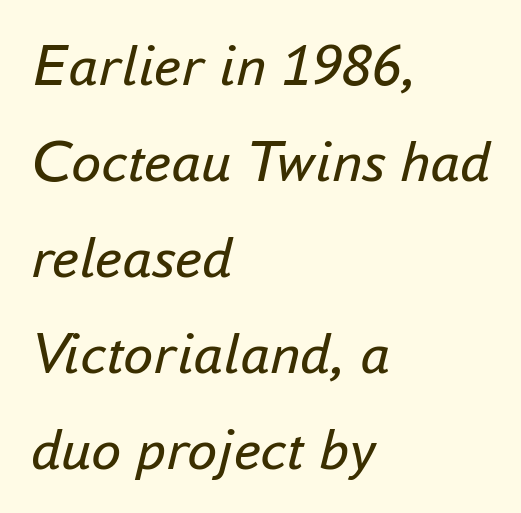
Q: Is the text bold? A: No.
Q: Is the text italic (slanted)? A: Yes, it leans right by about 16 degrees.
Q: Is the text underlined? A: No.
Q: How is the paragraph aligned? A: Left-aligned.
Q: Is the spacing between letters normal or unusually wide? A: Normal.
Q: Is the spacing between lines tight, normal or loose? A: Normal.
Q: Width (condensed, normal, or wide)? A: Normal.
Q: Stroke contrast? A: Low.
Q: x-height? A: Small.
Q: Monospaced? A: No.
